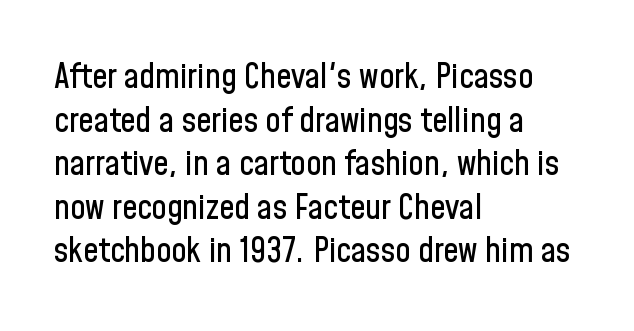
{"serif": "no", "italic": "no", "width": "condensed", "stroke_contrast": "low", "x_height": "medium", "monospaced": "no", "underline": "no", "align": "left", "line_spacing": "normal", "line_spacing_ratio": 1.28, "letter_spacing": "normal", "letter_spacing_em": 0.0, "glyph_px": 34}
